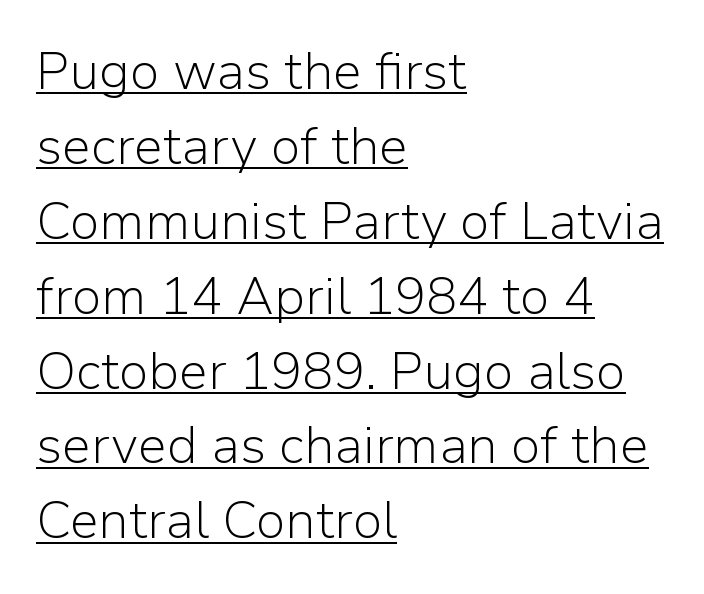
Q: Is the text bold? A: No.
Q: Is the text italic (slanted)? A: No, it is upright.
Q: Is the typeface a serif or a sans-serif typeface? A: Sans-serif.
Q: Is the text underlined? A: Yes.
Q: How is the paragraph aligned? A: Left-aligned.
Q: Is the spacing between letters normal or unusually wide? A: Normal.
Q: Is the spacing between lines tight, normal or loose? A: Normal.
Q: Width (condensed, normal, or wide)? A: Normal.
Q: Stroke contrast? A: Low.
Q: x-height? A: Medium.
Q: Monospaced? A: No.
